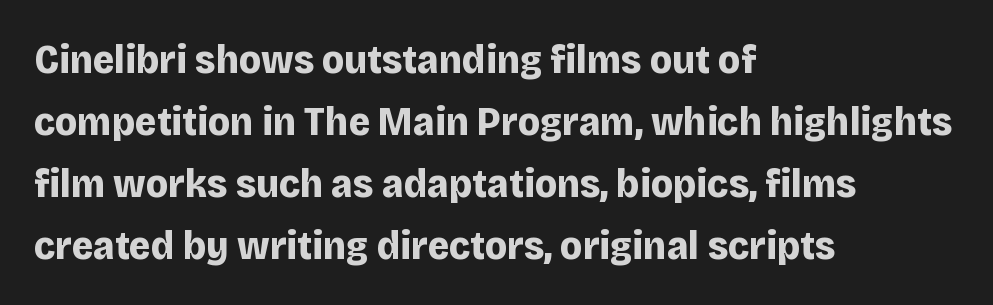
The image shows 41 px bold sans-serif type, upright; set left-aligned, normal line spacing (1.51x), normal letter spacing, not underlined; low stroke contrast and a large x-height.
